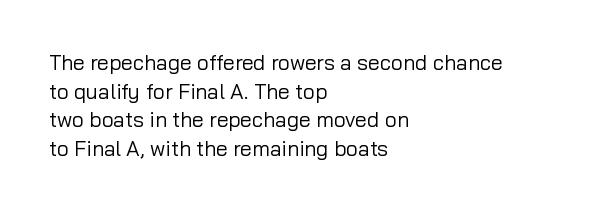
Line beginnings align vertically; line endings do not. Whoever set this chose a conventional vertical rhythm. Stroke mass is kept to a normal reading level or below. Nobody touched the tracking dial on this one.
